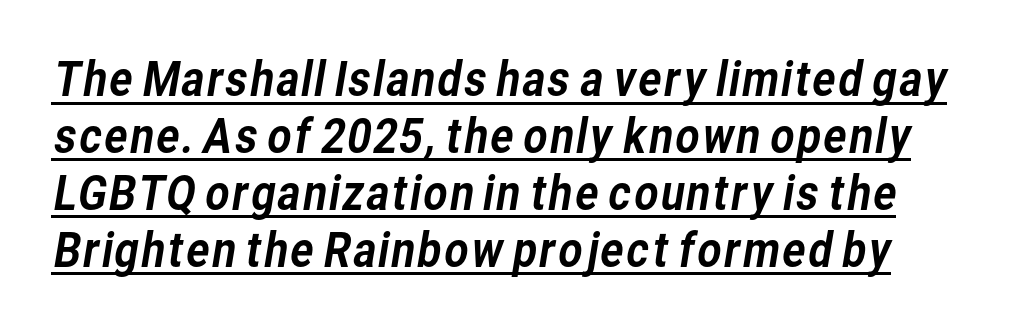
{"serif": "no", "width": "normal", "stroke_contrast": "low", "x_height": "medium", "monospaced": "no", "underline": "yes", "line_spacing_ratio": 1.21, "letter_spacing": "normal", "letter_spacing_em": 0.0, "glyph_px": 47}
